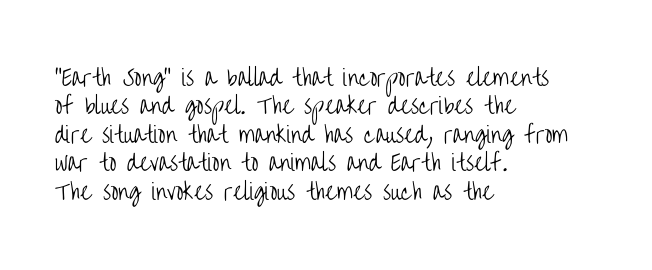
Q: Is the text bold? A: No.
Q: Is the text italic (slanted)? A: No, it is upright.
Q: Is the text underlined? A: No.
Q: How is the paragraph aligned? A: Left-aligned.
Q: Is the spacing between letters normal or unusually wide? A: Normal.
Q: Is the spacing between lines tight, normal or loose? A: Normal.
